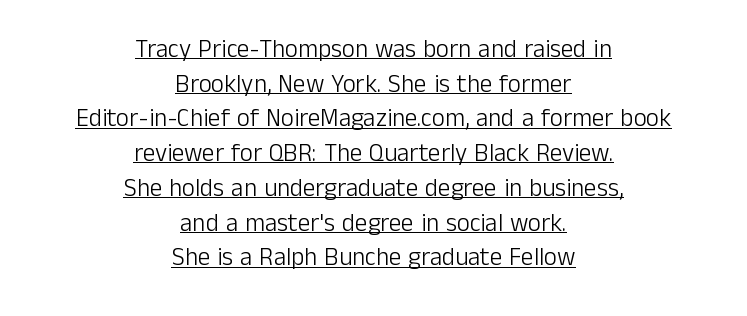
Q: Is the text bold? A: No.
Q: Is the text italic (slanted)? A: No, it is upright.
Q: Is the text underlined? A: Yes.
Q: How is the paragraph aligned? A: Centered.
Q: Is the spacing between letters normal or unusually wide? A: Normal.
Q: Is the spacing between lines tight, normal or loose? A: Normal.
